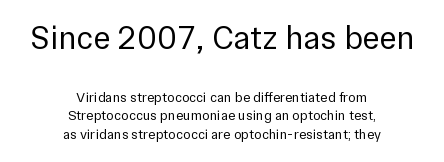
{"serif": "no", "italic": "no", "bold": "no", "weight": "regular", "width": "normal", "stroke_contrast": "low", "x_height": "medium", "monospaced": "no", "underline": "no", "align": "center", "line_spacing": "normal", "line_spacing_ratio": 1.34, "letter_spacing": "normal", "letter_spacing_em": 0.0, "larger_block": "first", "size_ratio": 2.36, "glyph_px": 33}
